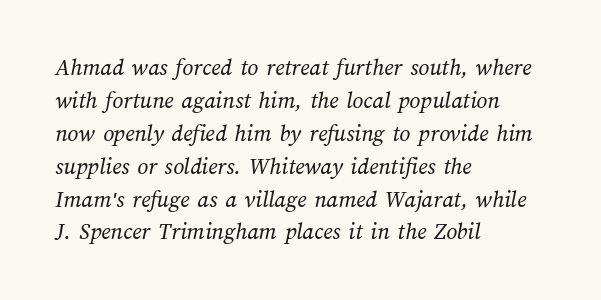
Bold? No — there's no thickening of the strokes. All the whitespace from short lines collects on the right. The rendering keeps characters at their native spacing. Summary of vertical rhythm: regular, with standard interline spacing. Anything drawn beneath the words? Only blank space.
